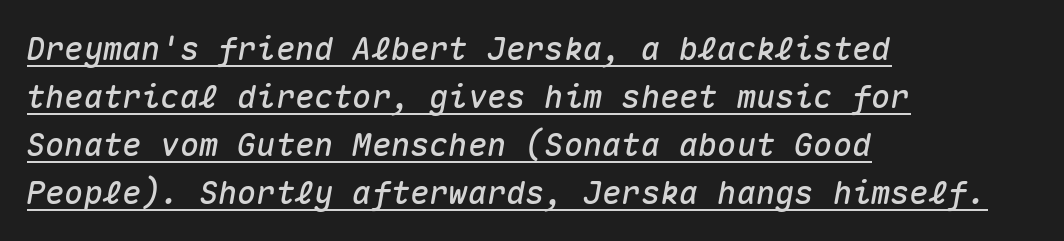
Q: Is the text italic (slanted)? A: Yes, it leans right by about 10 degrees.
Q: Is the text underlined? A: Yes.
Q: How is the paragraph aligned? A: Left-aligned.
Q: Is the spacing between letters normal or unusually wide? A: Normal.
Q: Is the spacing between lines tight, normal or loose? A: Normal.
Q: Width (condensed, normal, or wide)? A: Normal.
Q: Stroke contrast? A: Medium.
Q: x-height? A: Medium.
Q: Monospaced? A: Yes.
